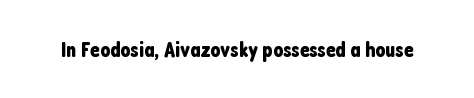
{"italic": "no", "underline": "no", "letter_spacing": "normal", "letter_spacing_em": 0.0, "glyph_px": 22}
